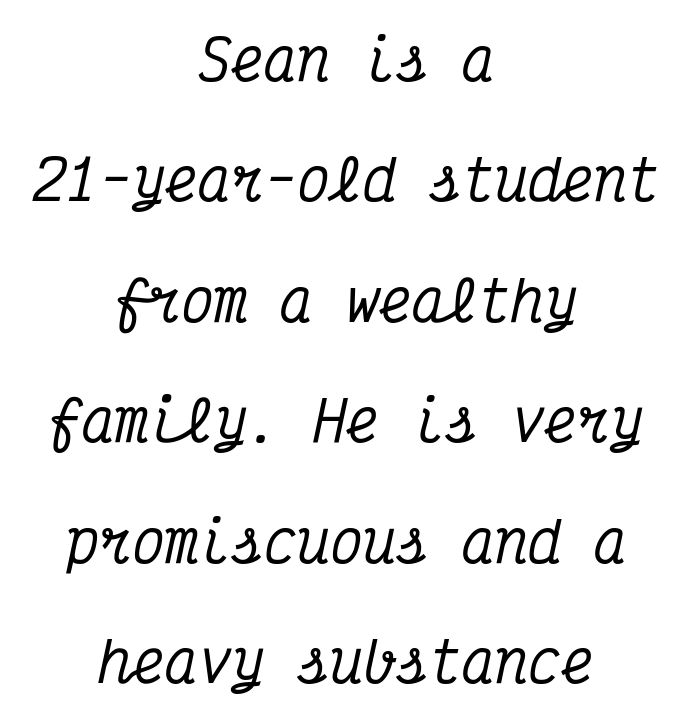
{"serif": "yes", "italic": "yes", "lean": "right", "slant_degrees": 12, "width": "condensed", "stroke_contrast": "medium", "x_height": "medium", "monospaced": "yes", "underline": "no", "align": "center", "line_spacing": "loose", "line_spacing_ratio": 2.19, "letter_spacing": "normal", "letter_spacing_em": 0.0, "glyph_px": 55}
